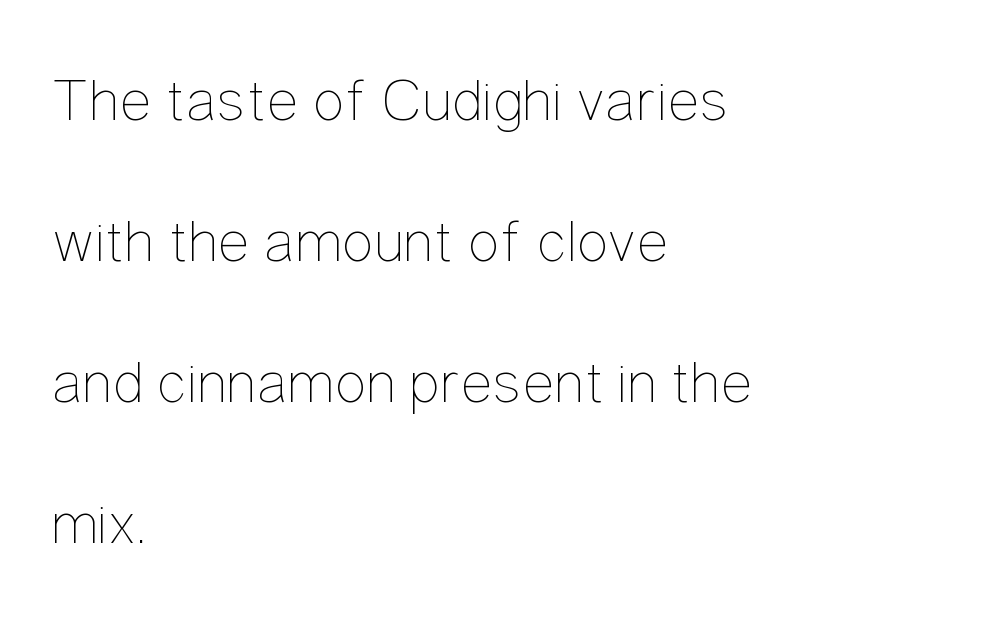
The image shows 61 px thin, condensed type, upright; set left-aligned, loose line spacing (2.31x), normal letter spacing, not underlined; low stroke contrast and a medium x-height.
